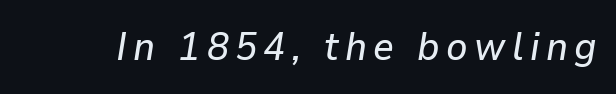
{"italic": "yes", "lean": "right", "slant_degrees": 9, "width": "normal", "stroke_contrast": "low", "x_height": "medium", "monospaced": "no", "underline": "no", "glyph_px": 40}
